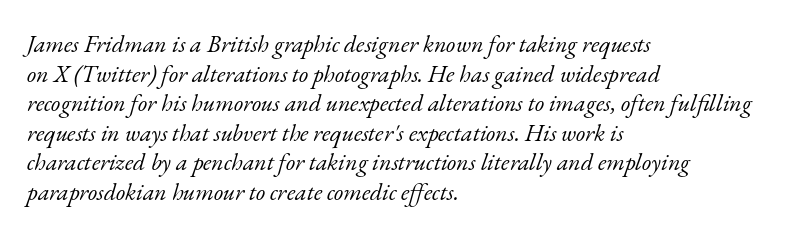
The image shows 24 px text type, italic (leaning right); set left-aligned, line spacing 1.23x, normal letter spacing, not underlined.
